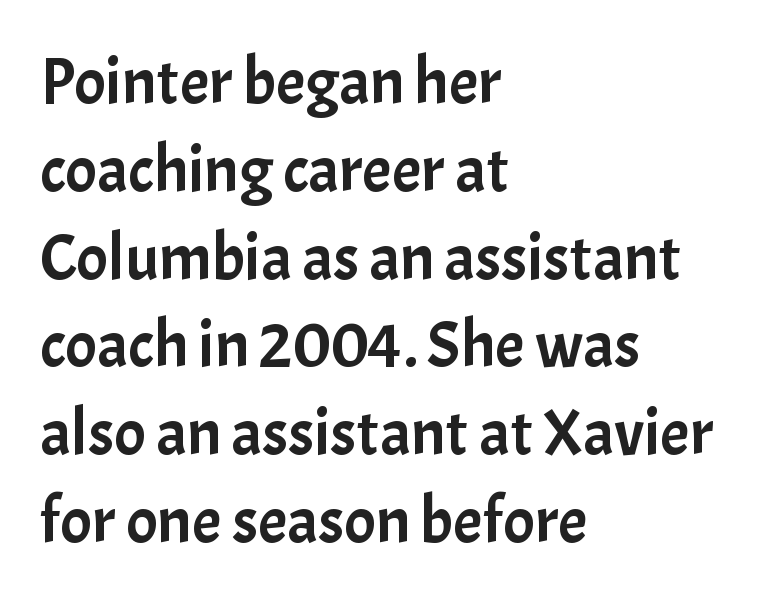
Line spacing here is normal. Looks like regular typesetting: each glyph gets only the width it needs. The lines are quadded left. Descender tails drop into unmarked territory. Upright lettering throughout. Nothing unusual about the tracking: characters are spaced as the font intends.
